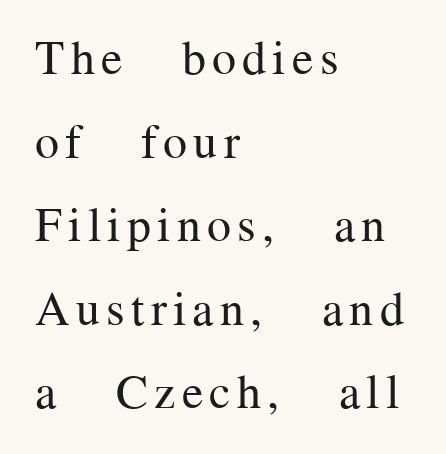
{"serif": "yes", "italic": "no", "bold": "no", "weight": "regular", "width": "normal", "stroke_contrast": "medium", "x_height": "medium", "monospaced": "no", "underline": "no", "align": "left", "line_spacing_ratio": 1.74, "glyph_px": 48}
